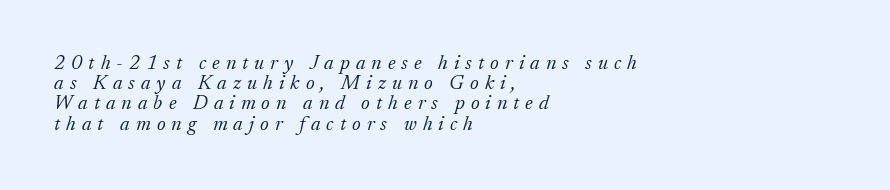
{"italic": "yes", "lean": "right", "slant_degrees": 17, "bold": "no", "underline": "no", "align": "left", "line_spacing": "tight", "line_spacing_ratio": 1.01, "letter_spacing": "wide", "letter_spacing_em": 0.3, "glyph_px": 20}
